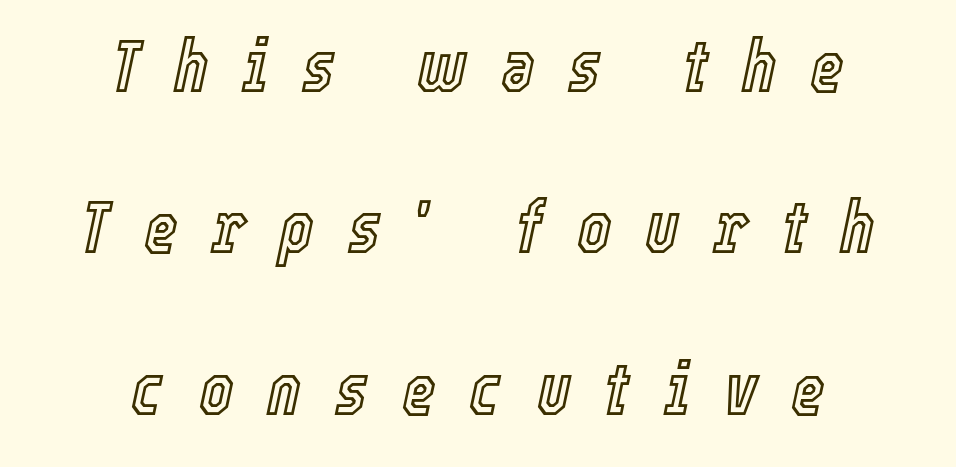
The leading is generous, giving the passage an open texture. Students, note that the glyphs here are deliberately spaced far apart. The letters are slanted; this is an italic face. Varying glyph widths throughout — classic text-font behaviour. Descenders hang freely into open space.
